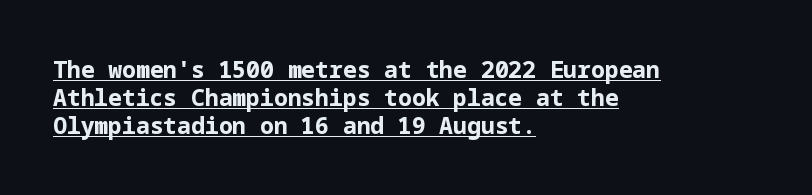
Set as a true bold cut, around the 700 mark. The typography opts for an upright posture over an oblique one. Tracking value appears to be zero — textbook default spacing. Alignment: flush left.
